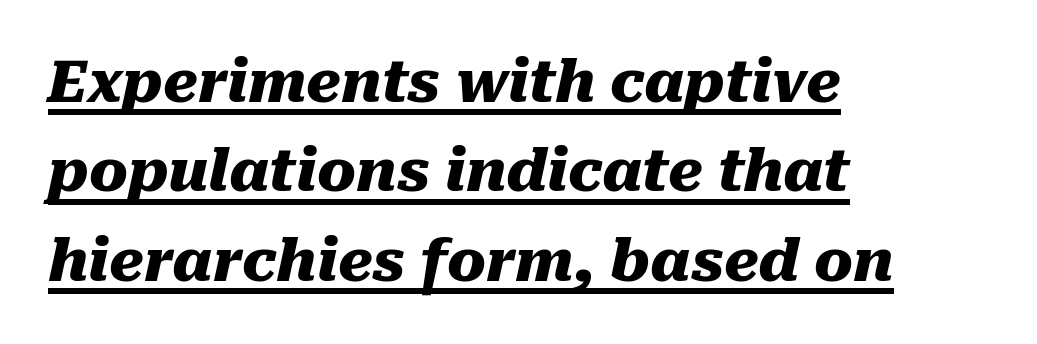
The image shows 58 px heavy type, italic (leaning right); set left-aligned, normal line spacing (1.54x), normal letter spacing, underlined; medium stroke contrast and a medium x-height.
